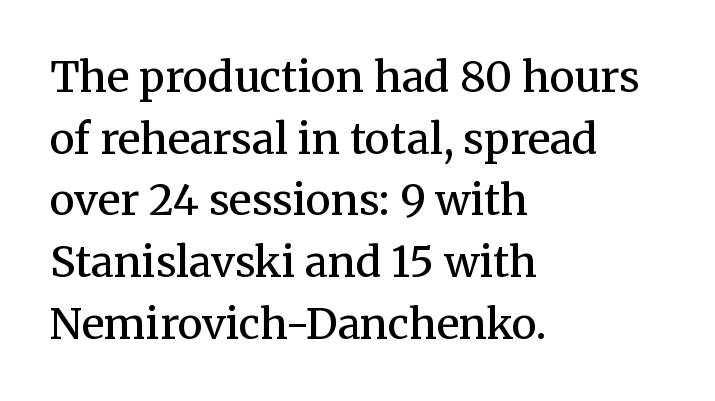
The image shows 42 px semibold serif type, upright; set left-aligned, normal line spacing (1.47x), normal letter spacing, not underlined; medium stroke contrast and a medium x-height.
